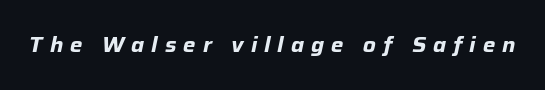
Q: Is the text bold? A: Yes.
Q: Is the text italic (slanted)? A: Yes, it leans right by about 12 degrees.
Q: Is the text underlined? A: No.
Q: Is the spacing between letters normal or unusually wide? A: Unusually wide.
